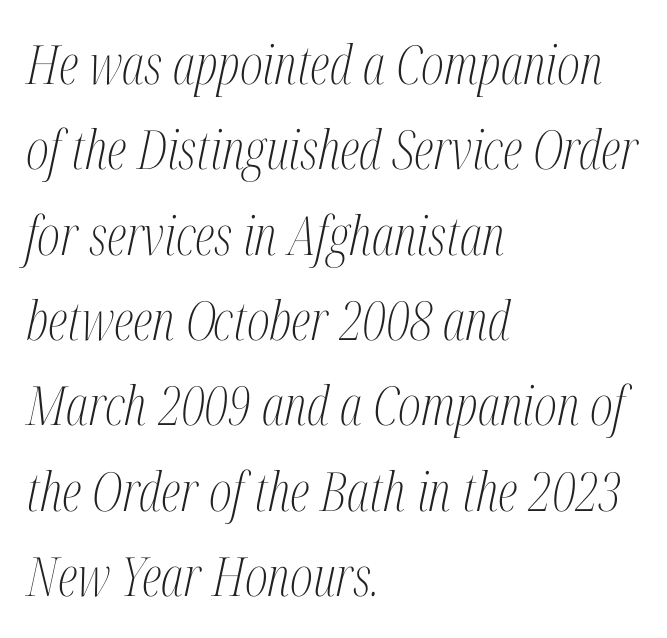
The image shows 54 px light, condensed serif type, italic (leaning right); set left-aligned, normal line spacing (1.58x), normal letter spacing, not underlined; medium stroke contrast and a medium x-height.
